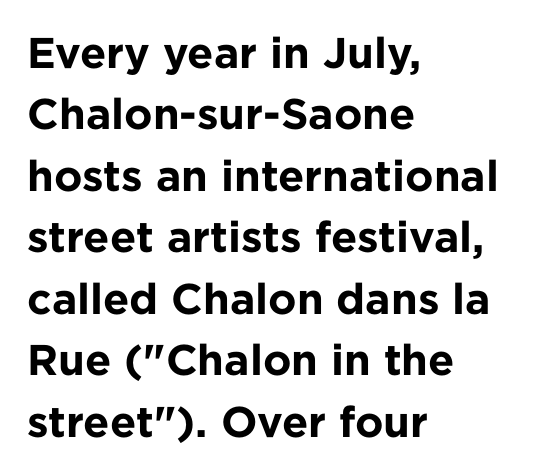
The image shows 43 px bold sans-serif type, upright; set left-aligned, normal line spacing (1.43x), normal letter spacing, not underlined; low stroke contrast and a medium x-height.
